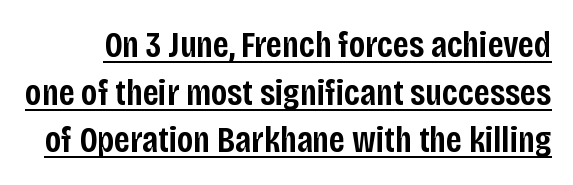
{"serif": "no", "italic": "no", "bold": "semi", "weight": "semibold", "width": "condensed", "stroke_contrast": "low", "x_height": "large", "monospaced": "no", "underline": "yes", "line_spacing": "normal", "line_spacing_ratio": 1.29, "letter_spacing": "normal", "letter_spacing_em": 0.0, "glyph_px": 37}
